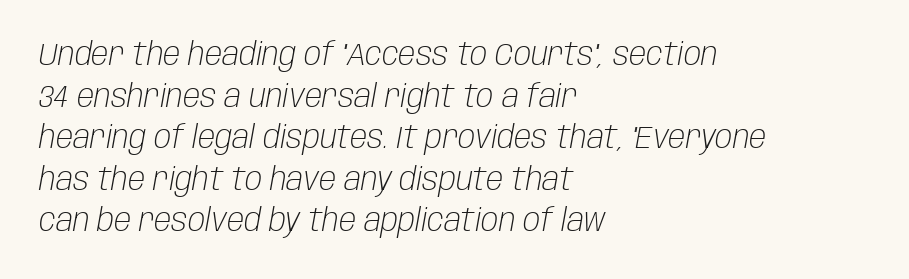
The image shows 32 px light, condensed type, italic (leaning right); set left-aligned, normal line spacing (1.3x), normal letter spacing, not underlined; low stroke contrast and a large x-height.
